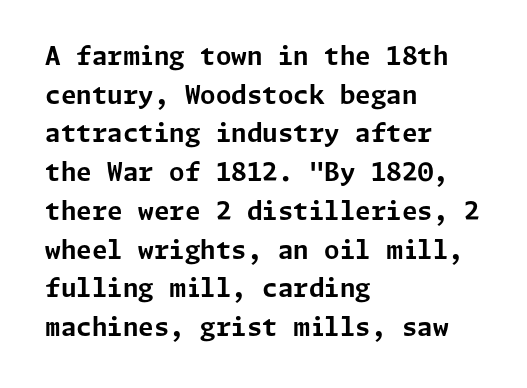
{"italic": "no", "bold": "yes", "underline": "no", "align": "left", "line_spacing": "normal", "line_spacing_ratio": 1.55, "letter_spacing": "normal", "letter_spacing_em": 0.0, "glyph_px": 25}
